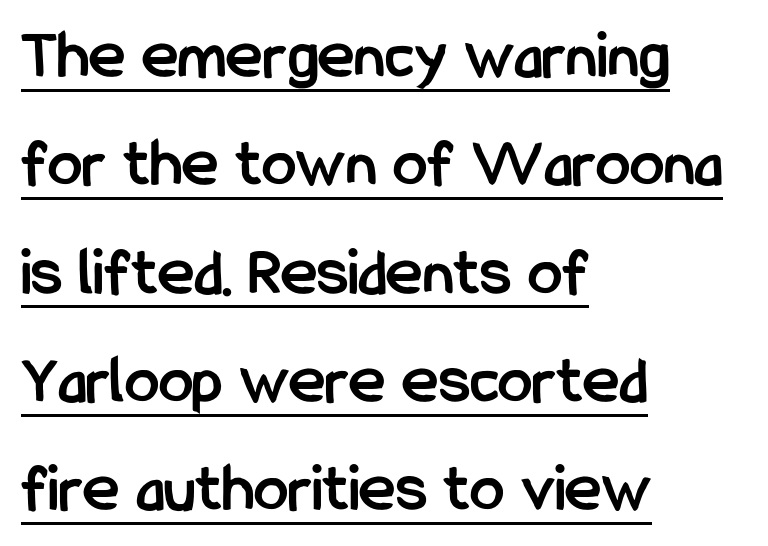
{"serif": "no", "italic": "no", "bold": "yes", "weight": "semibold", "width": "condensed", "stroke_contrast": "low", "x_height": "medium", "monospaced": "no", "underline": "yes", "align": "left", "line_spacing": "normal", "line_spacing_ratio": 1.57, "letter_spacing": "normal", "letter_spacing_em": 0.0, "glyph_px": 69}
